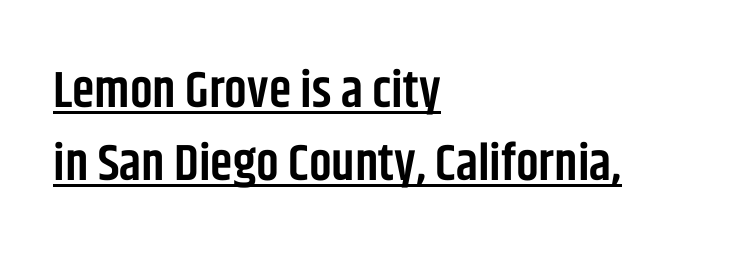
{"serif": "no", "italic": "no", "bold": "semi", "weight": "semibold", "width": "condensed", "stroke_contrast": "low", "x_height": "large", "monospaced": "no", "underline": "yes", "align": "left", "line_spacing": "normal", "line_spacing_ratio": 1.43, "letter_spacing": "normal", "letter_spacing_em": 0.0, "glyph_px": 51}
